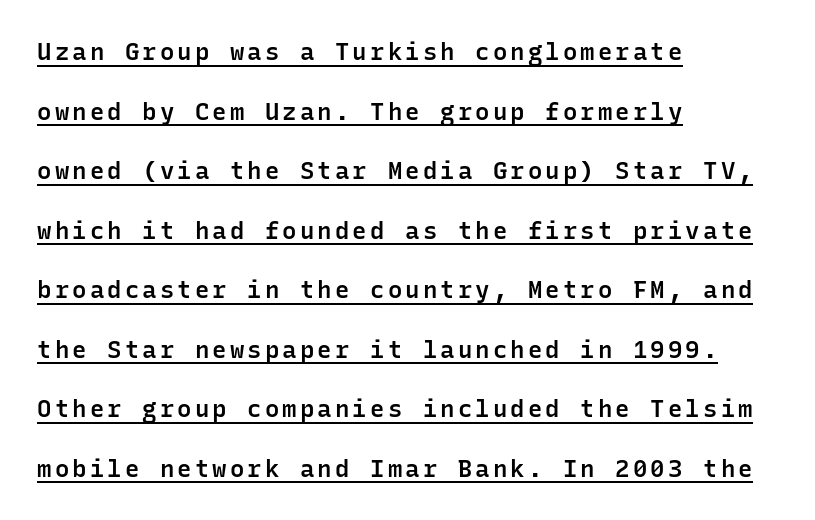
These lines are set flush left with a ragged right edge. A roman cut, with each character standing at attention. Compared with an ordinary text face, these strokes are moderately heavier — a semibold. This sample trades compactness for vertical openness between lines.
